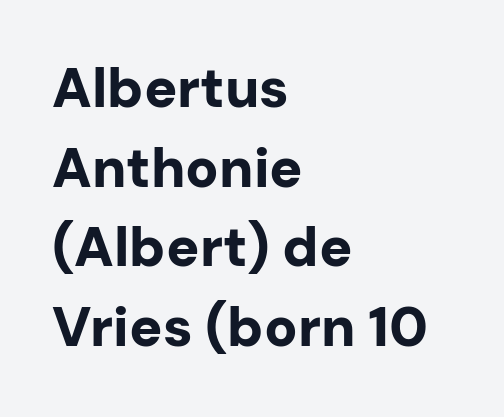
{"serif": "no", "italic": "no", "bold": "yes", "weight": "bold", "width": "normal", "stroke_contrast": "low", "x_height": "medium", "monospaced": "no", "underline": "no", "align": "left", "line_spacing": "normal", "line_spacing_ratio": 1.45, "letter_spacing": "normal", "letter_spacing_em": 0.0, "glyph_px": 55}
